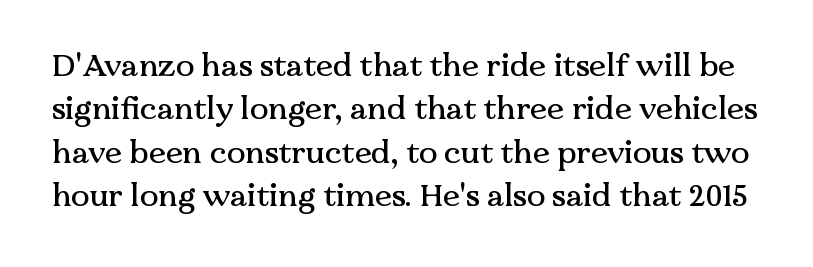
You can tell it's not italic because the verticals are truly vertical. Here the designer chose a conventional face with non-uniform glyph widths. Type without underlining. Is there much room between lines? A standard amount, neither cramped nor airy. The designer went with a serif here, giving each stem small feet. Standard letterfit; no display-style spreading of the glyphs.
